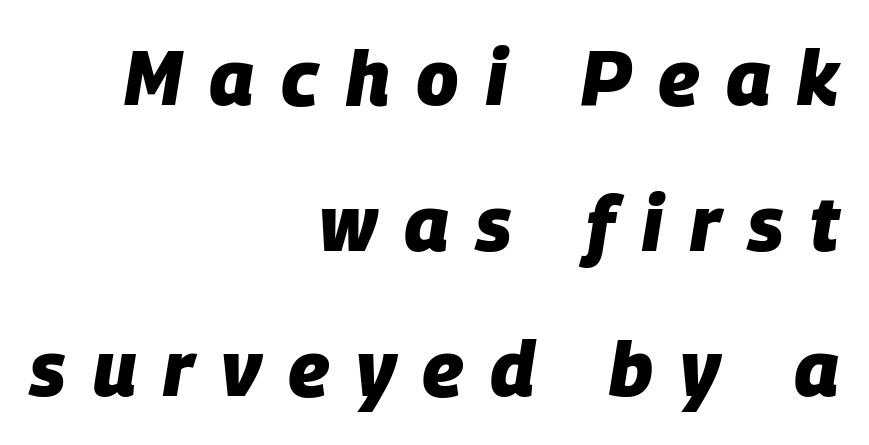
The image shows 77 px heavy type, italic (leaning right); set right-aligned, line spacing 1.89x, unusually wide letter spacing (+0.35 em), not underlined; low stroke contrast and a large x-height.
